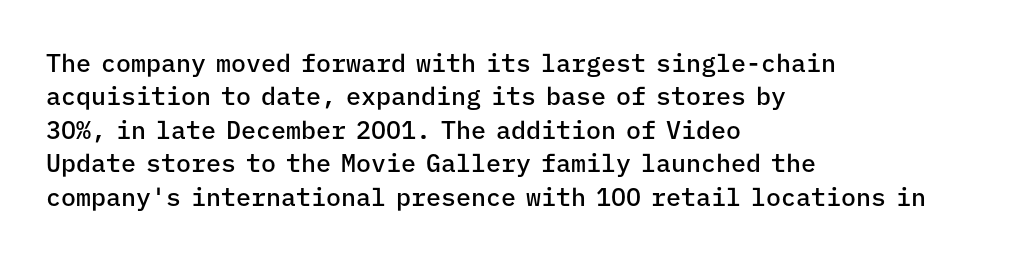
The image shows 25 px text type, upright; set left-aligned, normal line spacing (1.34x), normal letter spacing, not underlined.
